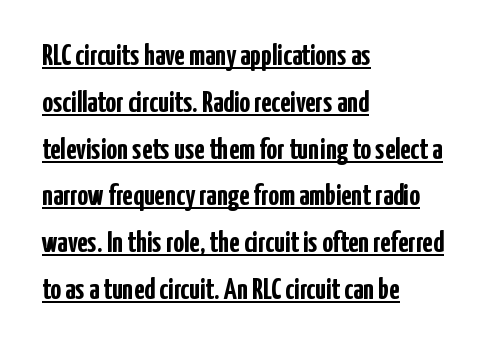
The image shows 30 px semibold, condensed sans-serif type, upright; set left-aligned, normal line spacing (1.56x), normal letter spacing, underlined; low stroke contrast and a medium x-height.
